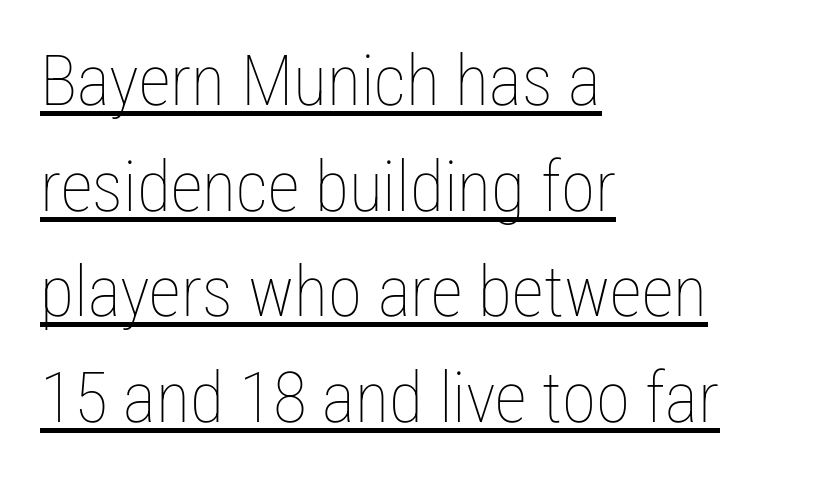
The image shows 70 px thin, condensed type, upright; set left-aligned, normal line spacing (1.51x), normal letter spacing, underlined; low stroke contrast and a medium x-height.
